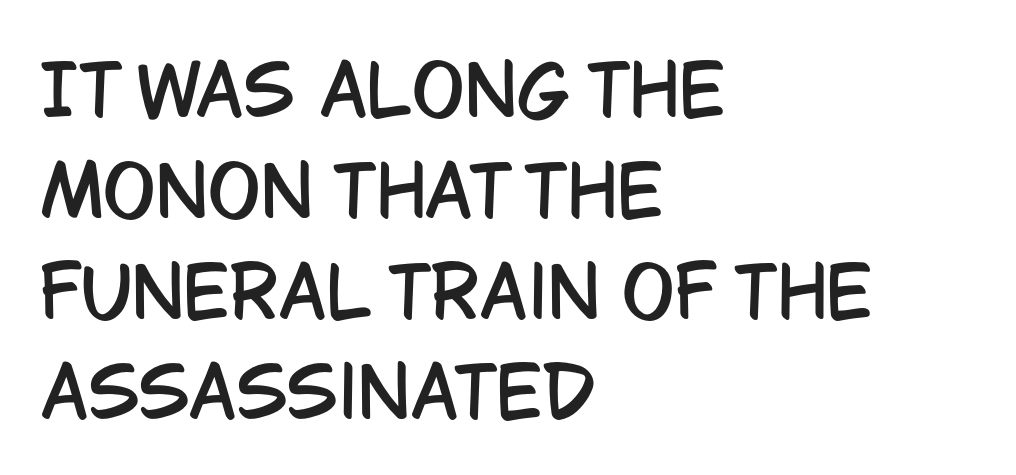
{"serif": "no", "italic": "no", "width": "condensed", "stroke_contrast": "low", "x_height": "large", "monospaced": "no", "underline": "no", "align": "left", "line_spacing": "normal", "line_spacing_ratio": 1.44, "letter_spacing": "normal", "letter_spacing_em": 0.0, "glyph_px": 70}
